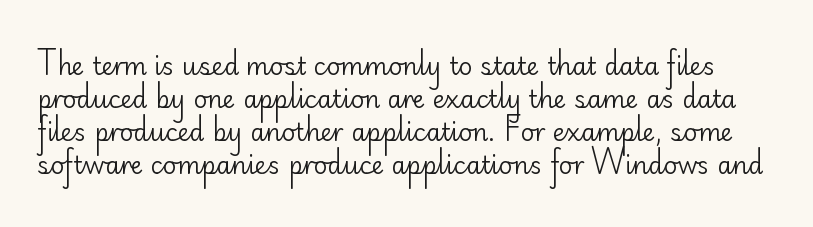
{"italic": "no", "bold": "no", "underline": "no", "line_spacing": "normal", "line_spacing_ratio": 1.38, "letter_spacing": "normal", "letter_spacing_em": 0.0, "glyph_px": 24}
